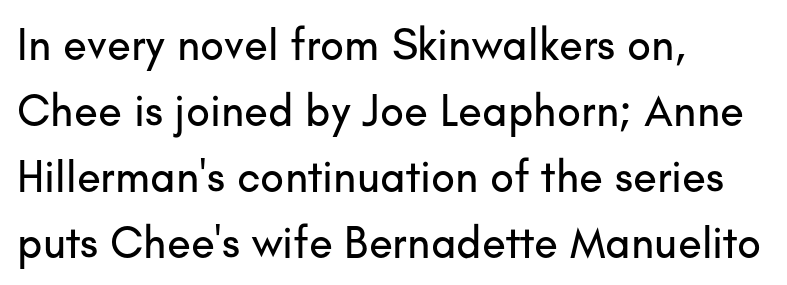
Honestly, the row spacing looks completely unremarkable. Inter-character spacing is left at the font's built-in metrics. Examine the stroke ends and you'll find no serifs. Every row of glyphs begins at an identical x-position on the left.
